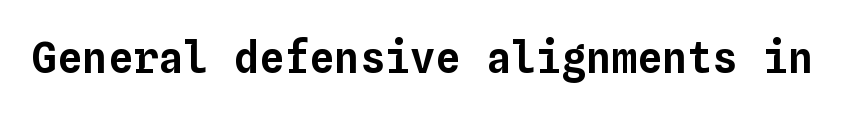
The image shows 42 px text type, upright, monospaced; set normal letter spacing, not underlined; low stroke contrast and a medium x-height.
